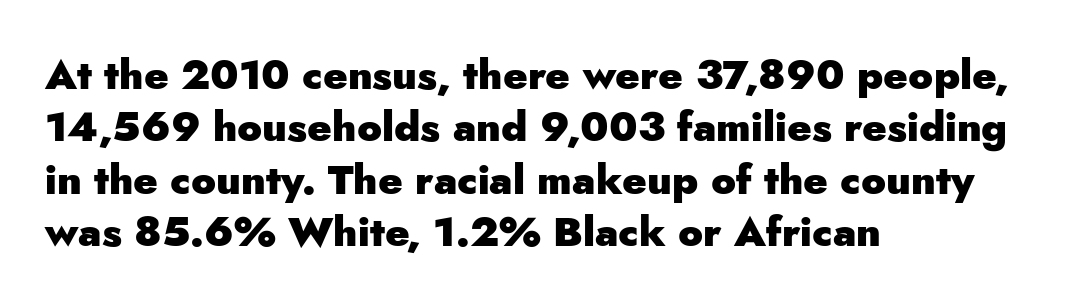
The image shows 41 px heavy sans-serif type, upright; set left-aligned, normal line spacing (1.28x), normal letter spacing, not underlined; low stroke contrast and a small x-height.
